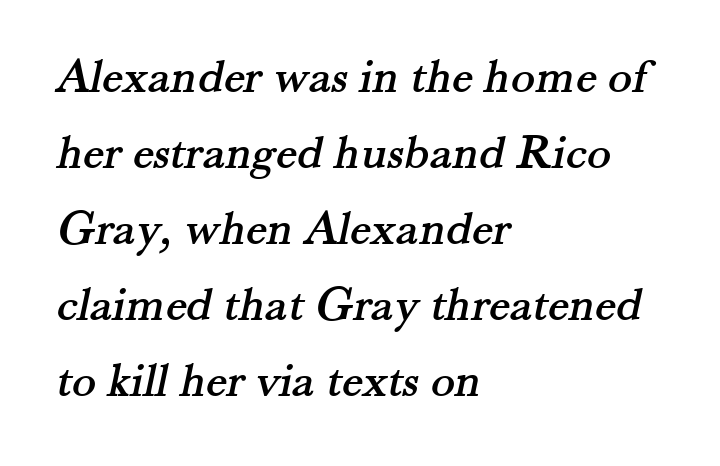
The image shows 50 px serif type; set left-aligned, normal line spacing (1.52x), normal letter spacing, not underlined; medium stroke contrast and a small x-height.
